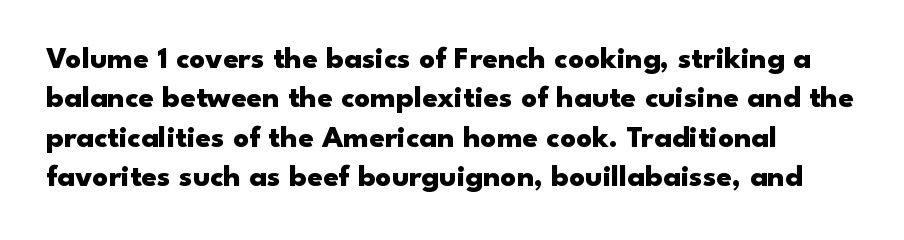
Normally led — the rows are evenly, conventionally spaced. Here the designer chose a conventional face with non-uniform glyph widths. The glyphs are unaccompanied by any horizontal stroke below them. Classification — sans serif.
